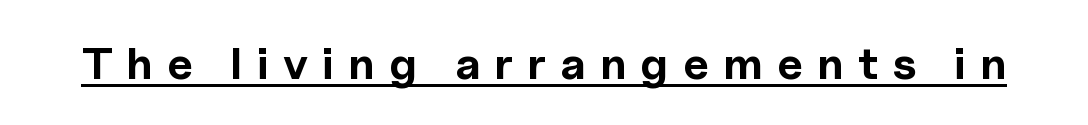
{"serif": "no", "italic": "no", "bold": "yes", "weight": "bold", "width": "normal", "x_height": "medium", "monospaced": "no", "underline": "yes", "letter_spacing": "wide", "letter_spacing_em": 0.32, "glyph_px": 45}
